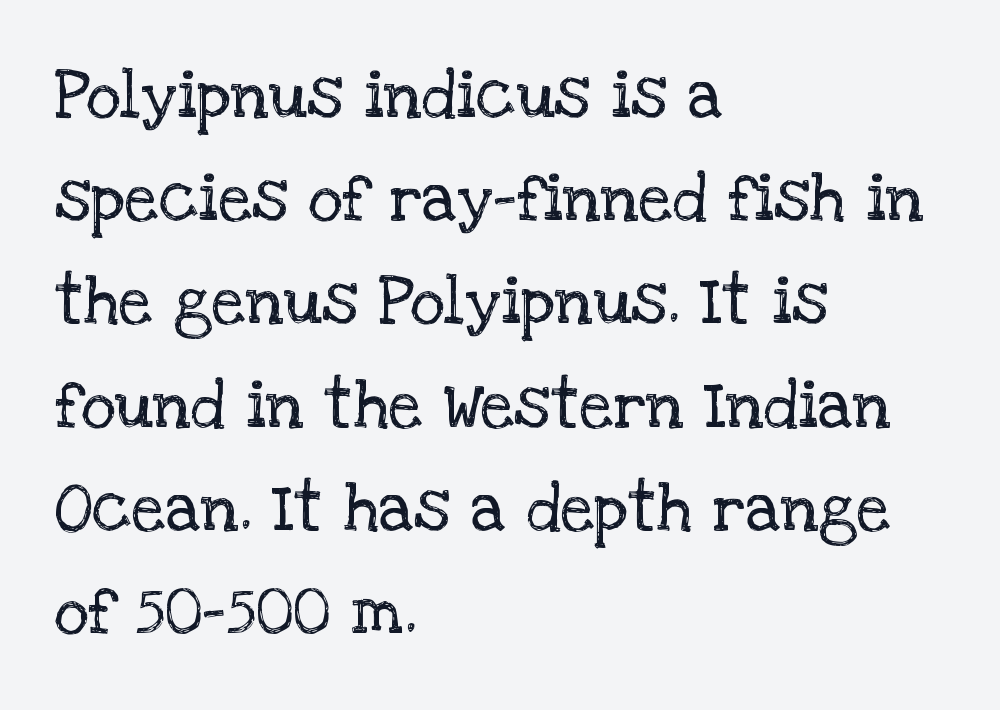
Q: Is the text bold? A: No.
Q: Is the text italic (slanted)? A: No, it is upright.
Q: Is the typeface a serif or a sans-serif typeface? A: Serif.
Q: Is the text underlined? A: No.
Q: How is the paragraph aligned? A: Left-aligned.
Q: Is the spacing between letters normal or unusually wide? A: Normal.
Q: Is the spacing between lines tight, normal or loose? A: Normal.
Q: Width (condensed, normal, or wide)? A: Normal.
Q: Stroke contrast? A: Low.
Q: x-height? A: Large.
Q: Monospaced? A: No.
